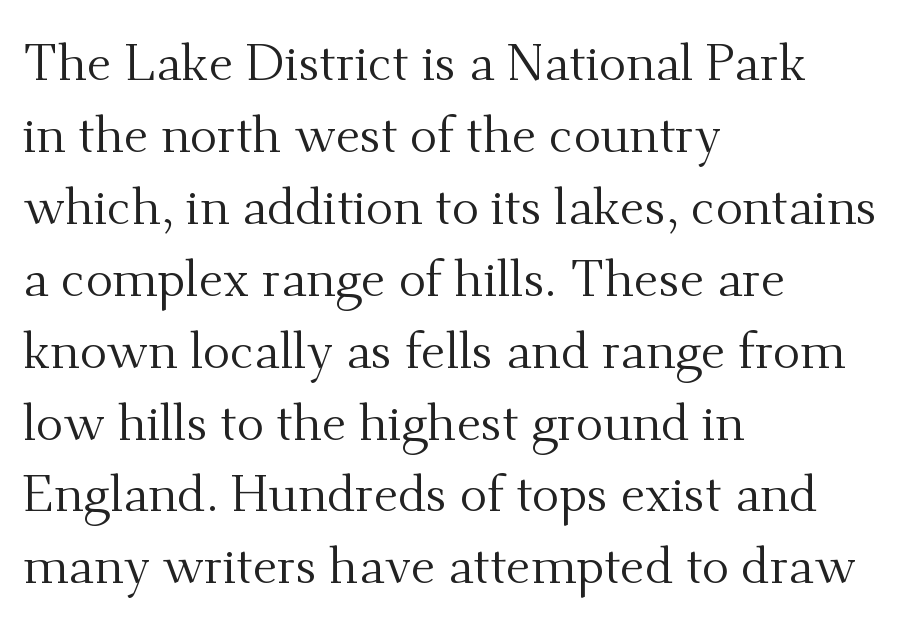
Q: Is the text bold? A: No.
Q: Is the text italic (slanted)? A: No, it is upright.
Q: Is the typeface a serif or a sans-serif typeface? A: Serif.
Q: Is the text underlined? A: No.
Q: How is the paragraph aligned? A: Left-aligned.
Q: Is the spacing between letters normal or unusually wide? A: Normal.
Q: Is the spacing between lines tight, normal or loose? A: Normal.
Q: Width (condensed, normal, or wide)? A: Normal.
Q: Stroke contrast? A: Medium.
Q: x-height? A: Small.
Q: Monospaced? A: No.
